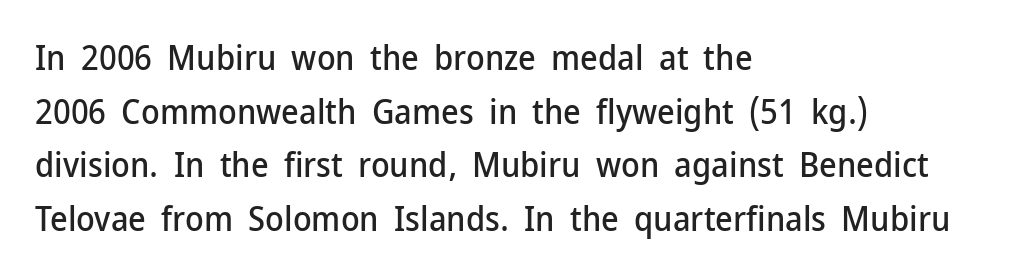
{"serif": "no", "italic": "no", "width": "normal", "stroke_contrast": "low", "x_height": "medium", "monospaced": "no", "underline": "no", "align": "left", "line_spacing": "normal", "line_spacing_ratio": 1.58, "letter_spacing": "normal", "letter_spacing_em": 0.0, "glyph_px": 34}
